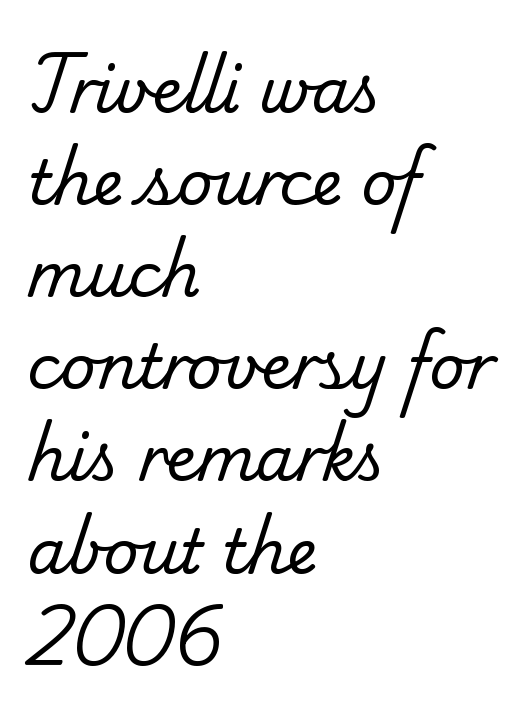
Q: Is the text bold? A: No.
Q: Is the typeface a serif or a sans-serif typeface? A: Serif.
Q: Is the text underlined? A: No.
Q: How is the paragraph aligned? A: Left-aligned.
Q: Is the spacing between letters normal or unusually wide? A: Normal.
Q: Is the spacing between lines tight, normal or loose? A: Normal.
Q: Width (condensed, normal, or wide)? A: Normal.
Q: Stroke contrast? A: Low.
Q: x-height? A: Small.
Q: Monospaced? A: No.
